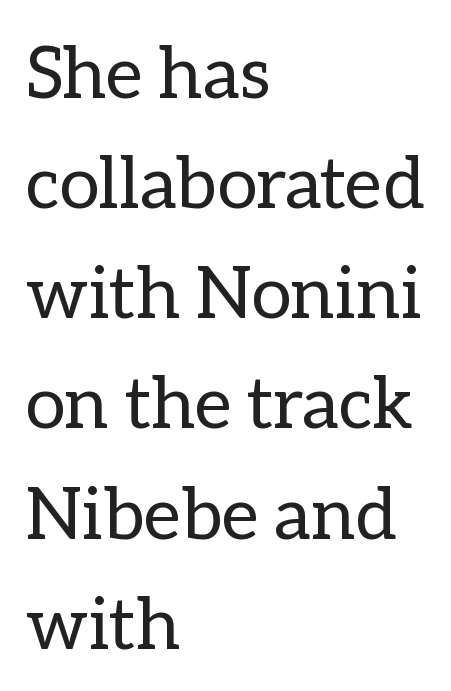
Stroke thickness stays within the range of a standard reading face or lighter. A typesetter would call this proportional, since set widths differ per character. Has an underline been added? It has not. Default kerning and tracking; the words read as compact shapes. In terms of leading, this rendering sits right in the middle.
